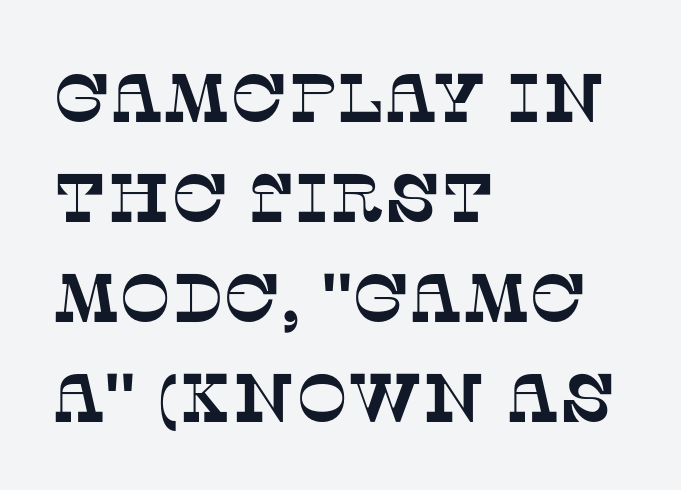
Horizontal alignment here is leftward, the default for most running prose. Line spacing here is normal. Note the varied advance widths — an 'i' is clearly narrower than an 'm'. Examine the stroke ends and you'll spot serifs. Nobody touched the tracking dial on this one. Honestly, there is no underline to notice here at all.
